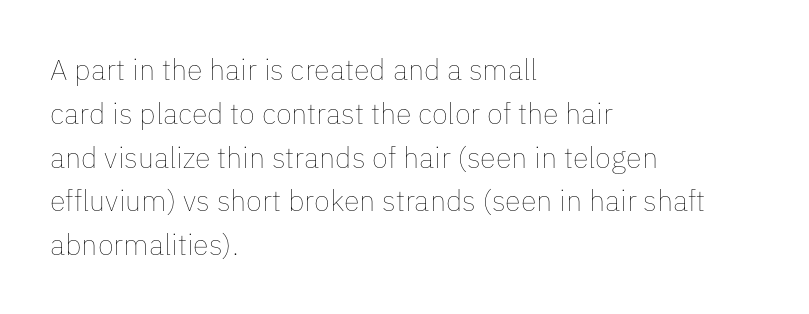
Q: Is the text bold? A: No.
Q: Is the text italic (slanted)? A: No, it is upright.
Q: Is the text underlined? A: No.
Q: How is the paragraph aligned? A: Left-aligned.
Q: Is the spacing between letters normal or unusually wide? A: Normal.
Q: Is the spacing between lines tight, normal or loose? A: Normal.
Q: Width (condensed, normal, or wide)? A: Normal.
Q: Stroke contrast? A: Low.
Q: x-height? A: Medium.
Q: Monospaced? A: No.
